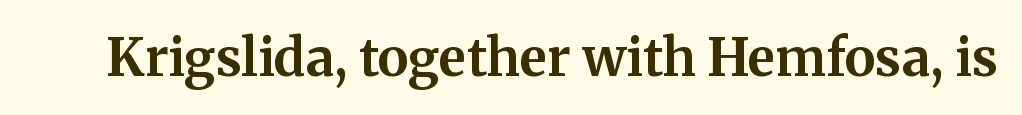
This rendering employs a face with finishing strokes, i.e., a serif. Default kerning and tracking; the words read as compact shapes. A full-strength bold gives these letters their thick strokes. Note the varied advance widths — an 'i' is clearly narrower than an 'm'.
